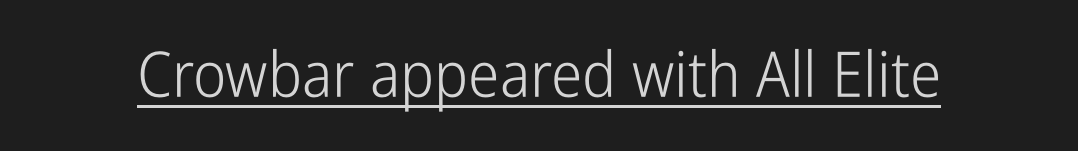
The glyphs are accompanied by a horizontal stroke just below them. When letters stand straight like this, we call the style roman or upright. The type is set solid horizontally, with unmodified tracking. Observe the absence of serifs on each vertical stroke in this sample. A typesetter would call this proportional, since set widths differ per character. On a weight scale, this lands at 450 or below.
